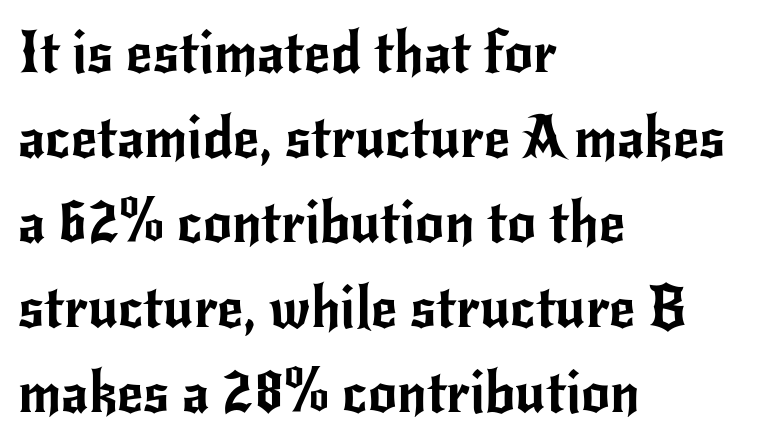
{"serif": "no", "italic": "no", "width": "normal", "stroke_contrast": "low", "x_height": "small", "monospaced": "no", "underline": "no", "align": "left", "line_spacing": "normal", "line_spacing_ratio": 1.49, "letter_spacing": "normal", "letter_spacing_em": 0.0, "glyph_px": 57}
